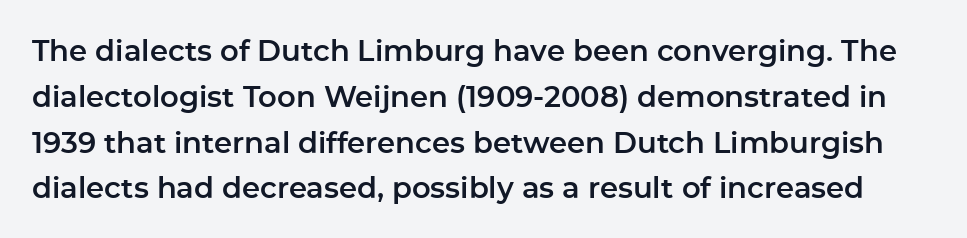
The image shows 29 px sans-serif type, upright; set normal line spacing (1.58x), normal letter spacing, not underlined; low stroke contrast and a medium x-height.
